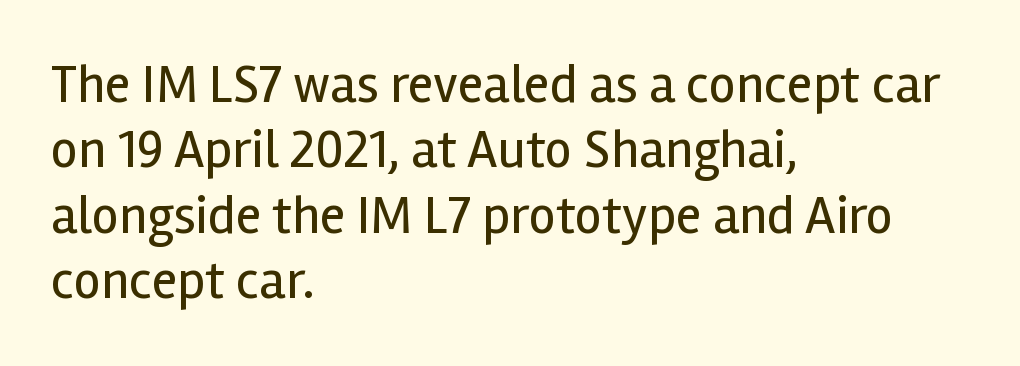
Q: Is the text bold? A: No.
Q: Is the text italic (slanted)? A: No, it is upright.
Q: Is the typeface a serif or a sans-serif typeface? A: Sans-serif.
Q: Is the text underlined? A: No.
Q: How is the paragraph aligned? A: Left-aligned.
Q: Is the spacing between letters normal or unusually wide? A: Normal.
Q: Width (condensed, normal, or wide)? A: Normal.
Q: x-height? A: Medium.
Q: Monospaced? A: No.
